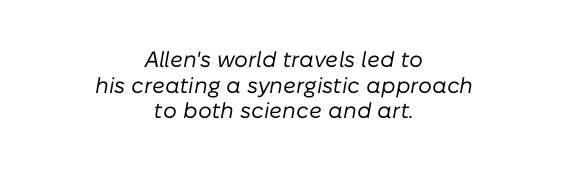
Glyph-to-glyph distance matches everyday printed text. Bare-footed words on every line. Leftover space on each line is divided equally before and after the words. The face used here has a pronounced slope to its letters. On a weight scale, this lands at 450 or below.
